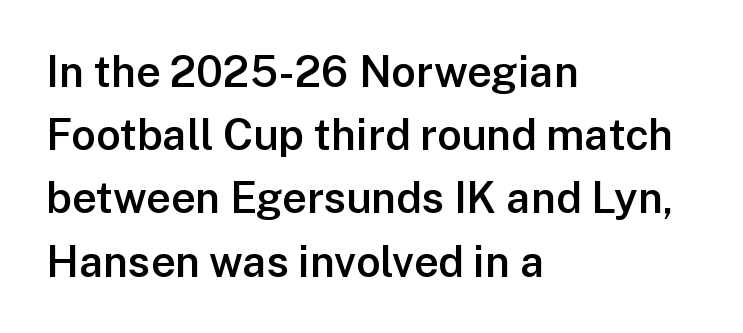
{"serif": "no", "italic": "no", "bold": "semi", "weight": "semibold", "width": "normal", "stroke_contrast": "low", "x_height": "medium", "monospaced": "no", "underline": "no", "align": "left", "line_spacing": "normal", "line_spacing_ratio": 1.47, "letter_spacing": "normal", "letter_spacing_em": 0.0, "glyph_px": 43}
